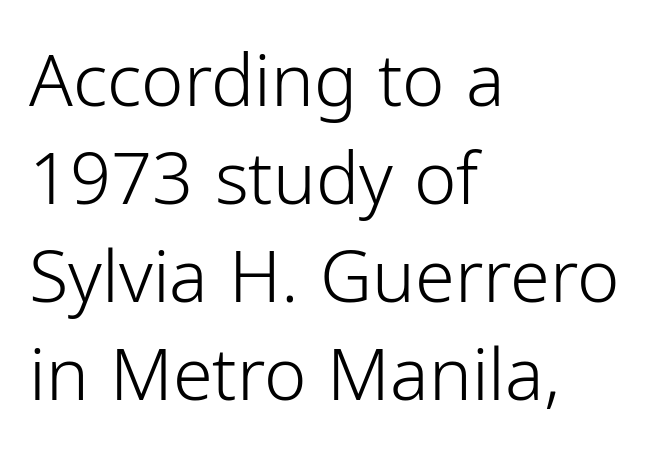
{"serif": "no", "italic": "no", "bold": "no", "weight": "light", "width": "normal", "stroke_contrast": "low", "x_height": "medium", "monospaced": "no", "underline": "no", "align": "left", "line_spacing": "normal", "line_spacing_ratio": 1.36, "letter_spacing": "normal", "letter_spacing_em": 0.0, "glyph_px": 72}
